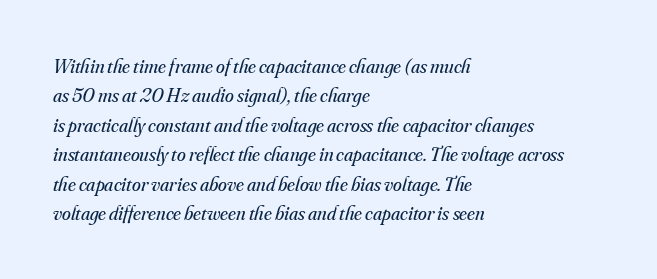
The image shows 20 px text type, italic (leaning right); set left-aligned, normal line spacing (1.47x), normal letter spacing, not underlined.
